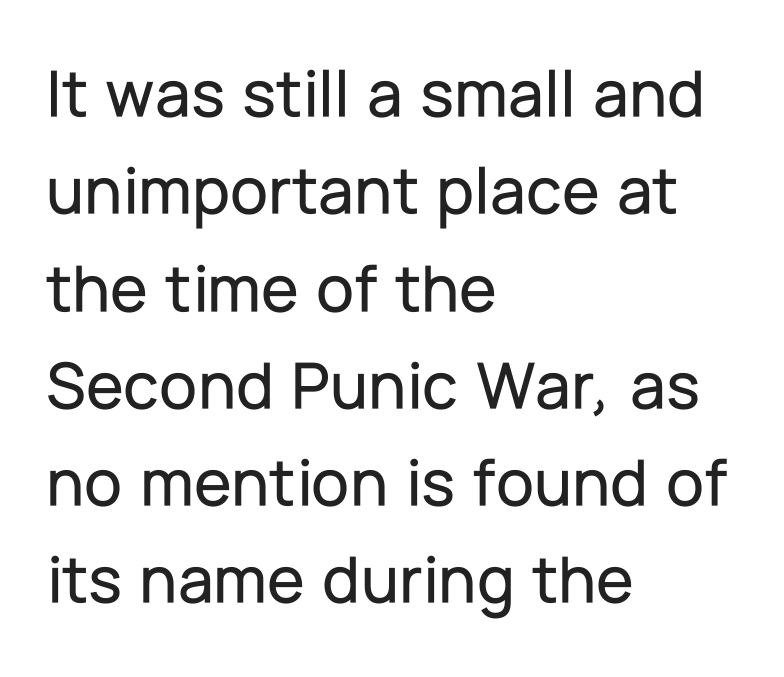
{"serif": "no", "italic": "no", "width": "normal", "stroke_contrast": "low", "x_height": "medium", "monospaced": "no", "underline": "no", "align": "left", "line_spacing": "normal", "line_spacing_ratio": 1.41, "letter_spacing": "normal", "letter_spacing_em": 0.0, "glyph_px": 69}
